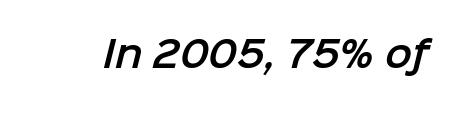
Q: Is the typeface a serif or a sans-serif typeface? A: Sans-serif.
Q: Is the text underlined? A: No.
Q: Is the spacing between letters normal or unusually wide? A: Normal.
Q: Width (condensed, normal, or wide)? A: Normal.
Q: Stroke contrast? A: Low.
Q: x-height? A: Medium.
Q: Monospaced? A: No.
